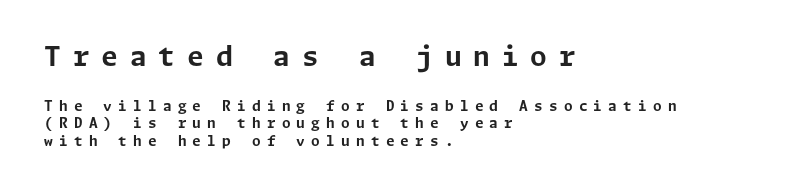
The image shows 27 px bold type, upright; set left-aligned, normal line spacing (1.26x), unusually wide letter spacing (+0.44 em), not underlined; the first (top) block is 1.93x larger.
